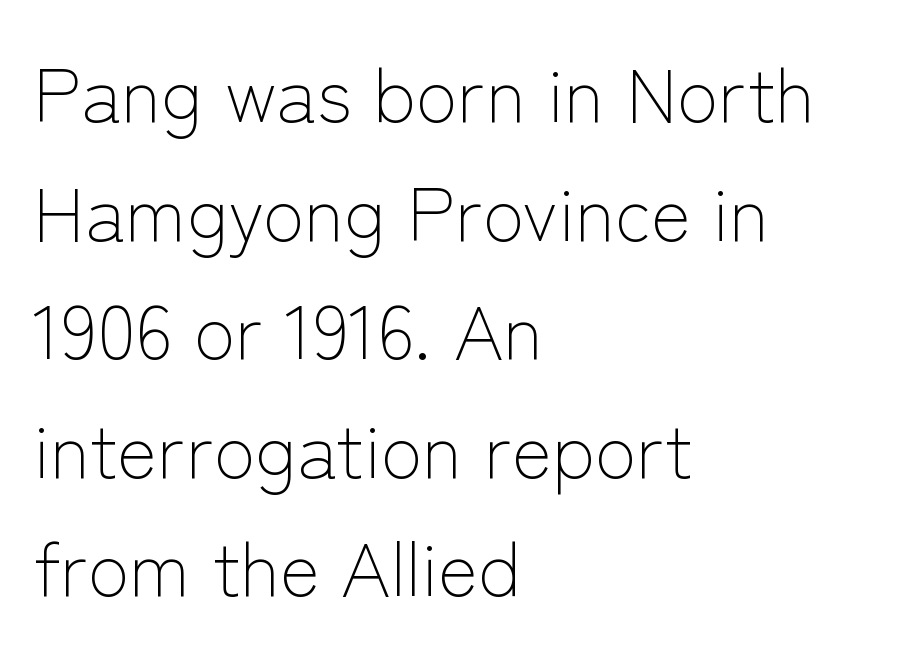
{"serif": "no", "italic": "no", "bold": "no", "weight": "light", "width": "normal", "stroke_contrast": "low", "x_height": "medium", "monospaced": "no", "underline": "no", "align": "left", "line_spacing": "normal", "line_spacing_ratio": 1.56, "letter_spacing": "normal", "letter_spacing_em": 0.0, "glyph_px": 76}
